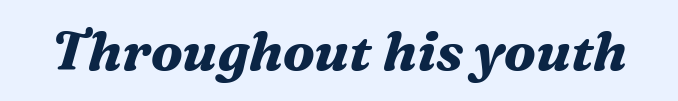
Q: Is the text bold? A: Yes.
Q: Is the text italic (slanted)? A: Yes, it leans right by about 16 degrees.
Q: Is the typeface a serif or a sans-serif typeface? A: Serif.
Q: Is the text underlined? A: No.
Q: Is the spacing between letters normal or unusually wide? A: Normal.
Q: Width (condensed, normal, or wide)? A: Normal.
Q: Stroke contrast? A: Medium.
Q: x-height? A: Medium.
Q: Monospaced? A: No.
